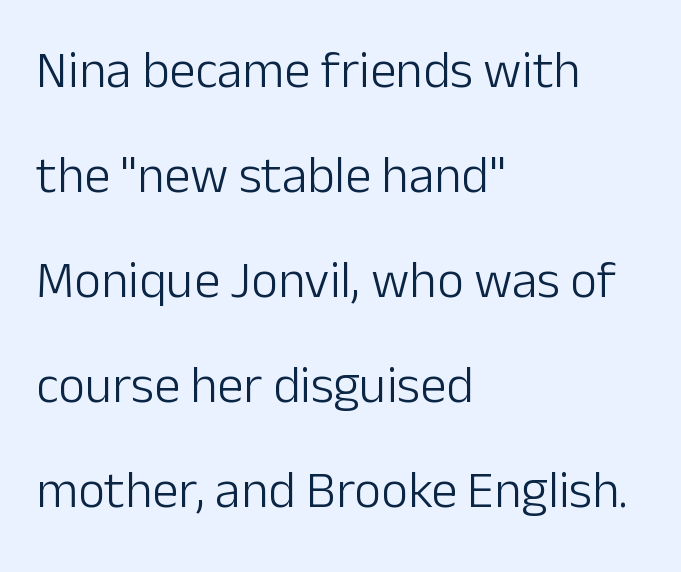
{"serif": "no", "italic": "no", "bold": "no", "weight": "light", "width": "normal", "stroke_contrast": "low", "x_height": "medium", "monospaced": "no", "underline": "no", "align": "left", "line_spacing": "loose", "line_spacing_ratio": 2.02, "letter_spacing": "normal", "letter_spacing_em": 0.0, "glyph_px": 52}
